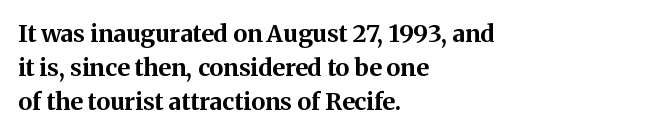
{"italic": "no", "bold": "yes", "underline": "no", "align": "left", "line_spacing": "normal", "line_spacing_ratio": 1.41, "letter_spacing": "normal", "letter_spacing_em": 0.0, "glyph_px": 24}
